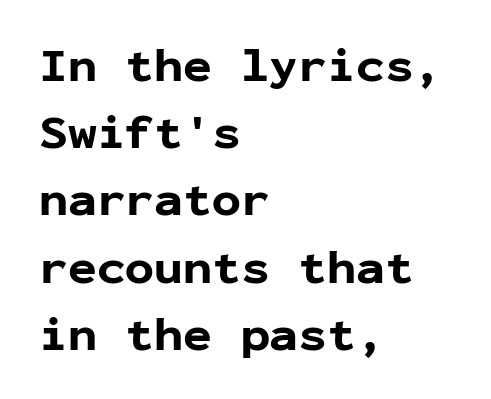
Note the uniform advance width — an 'i' takes as much space as an 'm'. Typographic density is high because the face is bold. Serif or sans? Sans — the stroke terminals are bare. The baseline area is clear.
